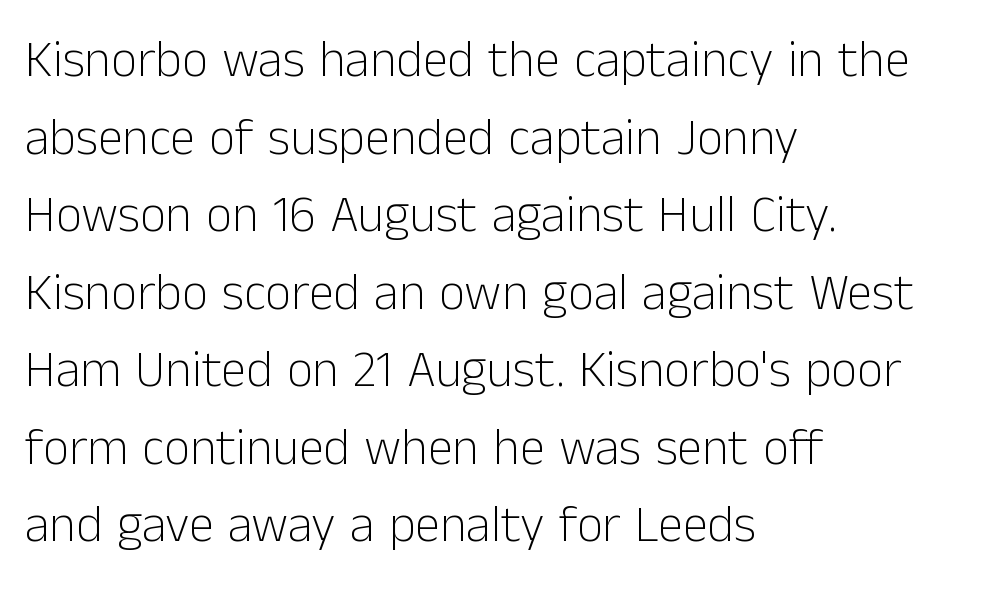
{"serif": "no", "italic": "no", "bold": "no", "weight": "light", "width": "normal", "stroke_contrast": "low", "x_height": "medium", "monospaced": "no", "underline": "no", "align": "left", "line_spacing": "normal", "line_spacing_ratio": 1.52, "letter_spacing": "normal", "letter_spacing_em": 0.0, "glyph_px": 51}
